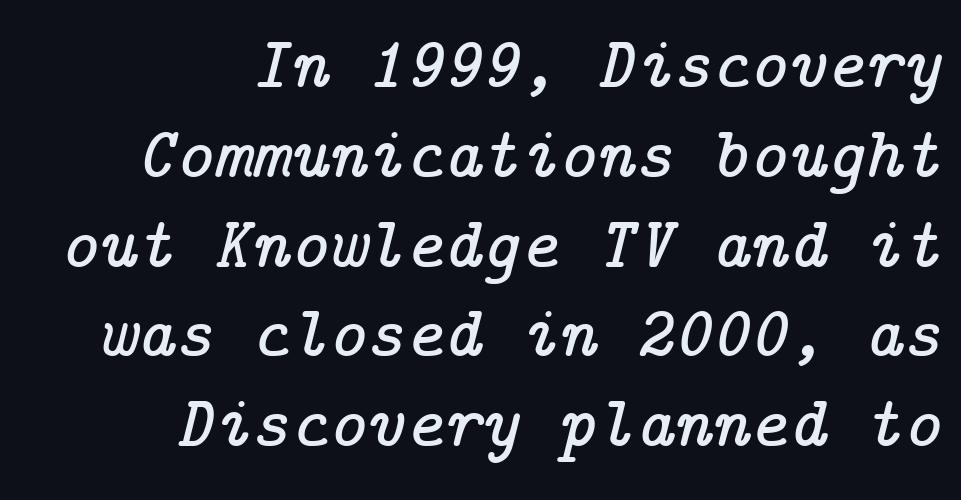
Q: Is the text italic (slanted)? A: Yes, it leans right by about 14 degrees.
Q: Is the typeface a serif or a sans-serif typeface? A: Serif.
Q: Is the text underlined? A: No.
Q: How is the paragraph aligned? A: Right-aligned.
Q: Is the spacing between letters normal or unusually wide? A: Normal.
Q: Width (condensed, normal, or wide)? A: Normal.
Q: Stroke contrast? A: Low.
Q: x-height? A: Medium.
